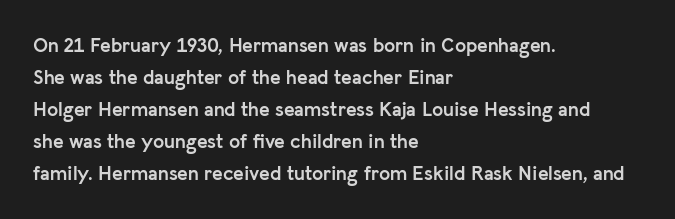
The passage shown is emphatically bold. Clear beneath every line of the passage. Characters remain perfectly vertical along every line. These lines sit exactly where default settings would place them. The horizontal fit of the characters is conventional and even. Each line starts at the same left margin while the right side varies.
